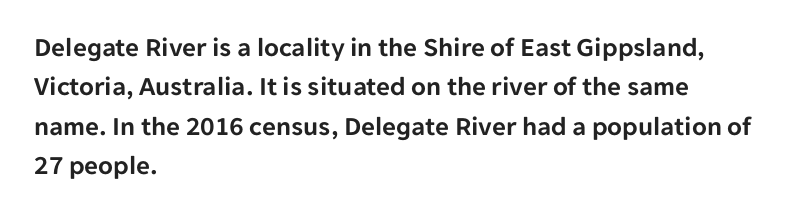
{"italic": "no", "underline": "no", "align": "left", "line_spacing": "normal", "line_spacing_ratio": 1.46, "letter_spacing": "normal", "letter_spacing_em": 0.0, "glyph_px": 27}
